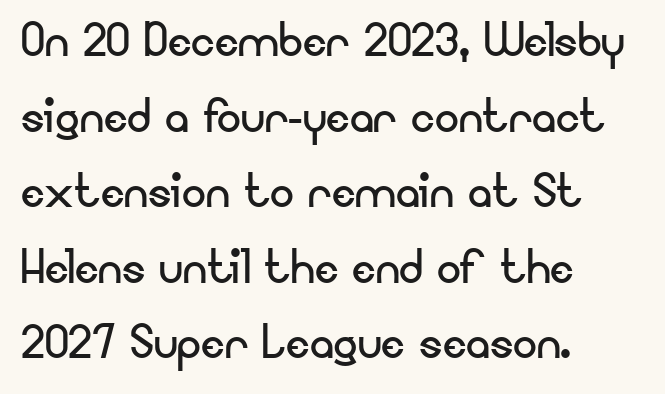
Does the lettering tilt? It doesn't — this is upright. What's the leading like? Ordinary, nothing unusual. Is the letter spacing exaggerated? No — it looks like the ordinary default. The space directly below the letters is spotless. Horizontally, the lines are justified to the leading edge only. Stems here are at most as thick as an everyday book face.
